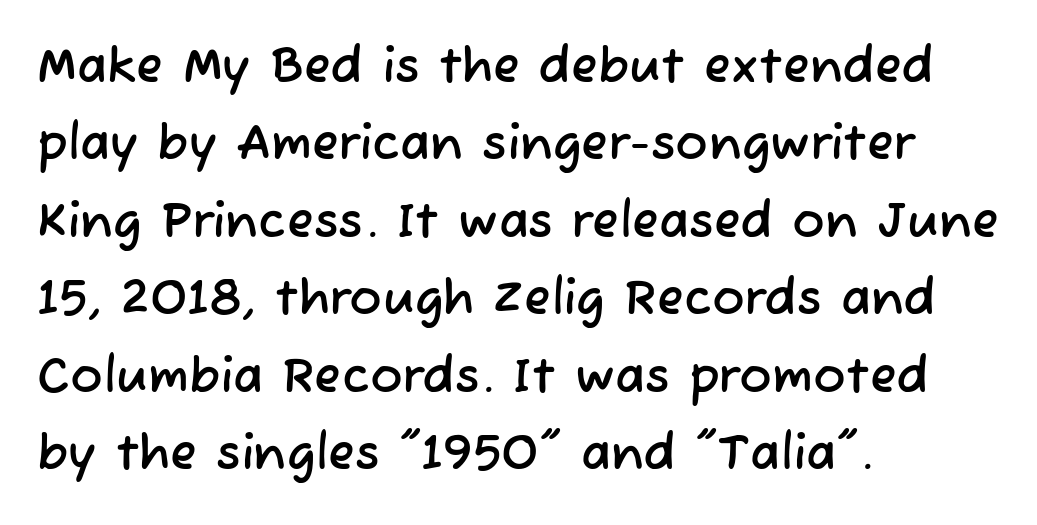
The passage shown stacks its lines at a standard gap. Does the copy run flush right? No — it runs flush left. Between one letter and the next there's only the usual sliver of space. Has an underline been added? It has not. Typographically, this falls in the sans-serif category.
